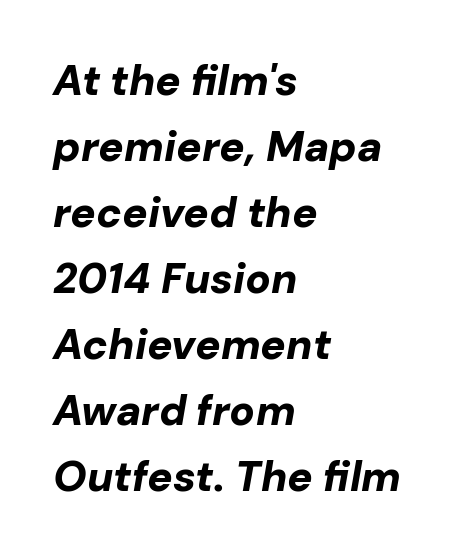
{"italic": "yes", "lean": "right", "slant_degrees": 10, "bold": "yes", "weight": "bold", "width": "normal", "stroke_contrast": "low", "x_height": "medium", "monospaced": "no", "underline": "no", "align": "left", "line_spacing": "normal", "line_spacing_ratio": 1.57, "letter_spacing": "normal", "letter_spacing_em": 0.0, "glyph_px": 42}
